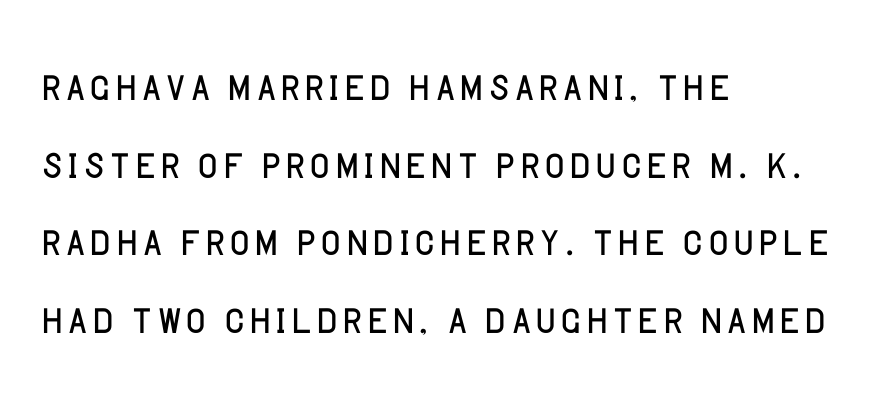
{"serif": "no", "italic": "no", "bold": "no", "weight": "light", "width": "normal", "stroke_contrast": "low", "x_height": "large", "monospaced": "no", "underline": "no", "align": "left", "line_spacing": "normal", "line_spacing_ratio": 1.41, "letter_spacing": "normal", "letter_spacing_em": 0.0, "glyph_px": 55}
